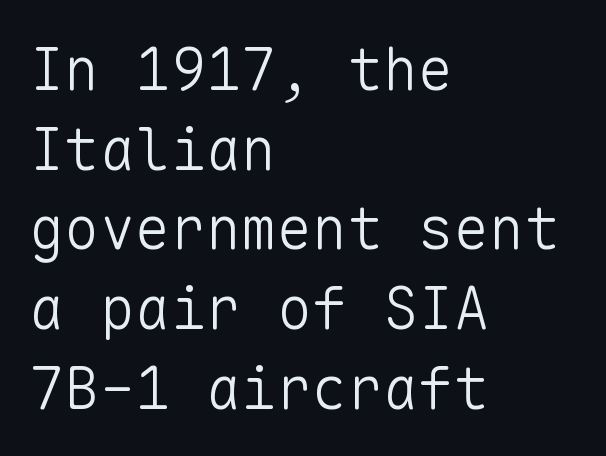
Every character sits straight up, as roman type does. The letterforms sit at book weight or below. The space between consecutive lines is moderate. How are the letters spaced? Ordinarily, with no added tracking.
